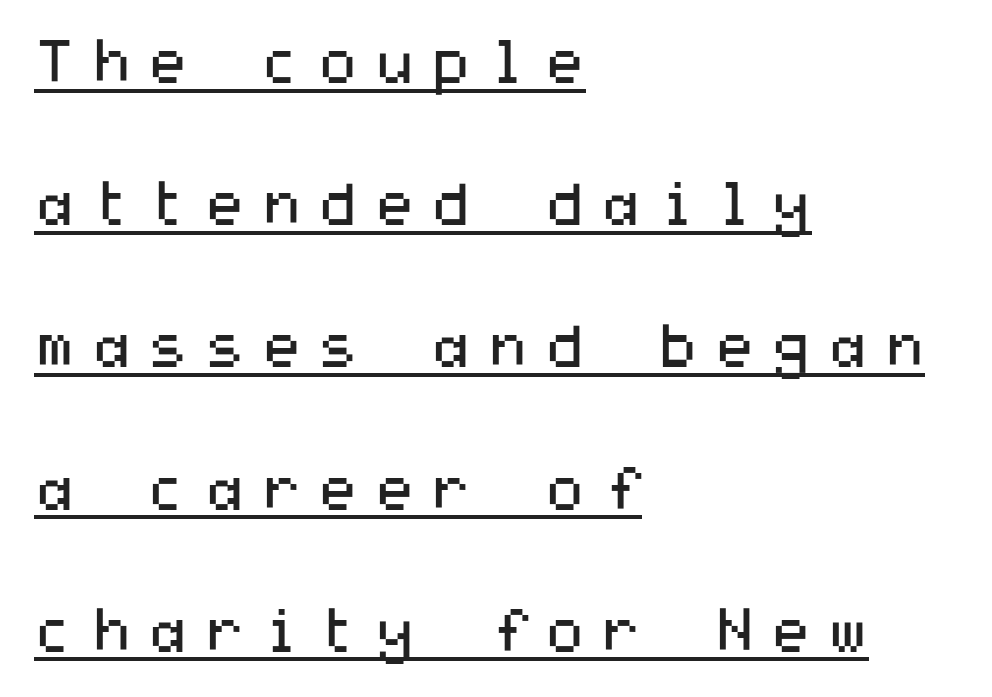
Q: Is the text bold? A: No.
Q: Is the text italic (slanted)? A: No, it is upright.
Q: Is the typeface a serif or a sans-serif typeface? A: Sans-serif.
Q: Is the text underlined? A: Yes.
Q: How is the paragraph aligned? A: Left-aligned.
Q: Is the spacing between letters normal or unusually wide? A: Unusually wide.
Q: Is the spacing between lines tight, normal or loose? A: Loose.
Q: Width (condensed, normal, or wide)? A: Wide.
Q: Stroke contrast? A: Medium.
Q: x-height? A: Medium.
